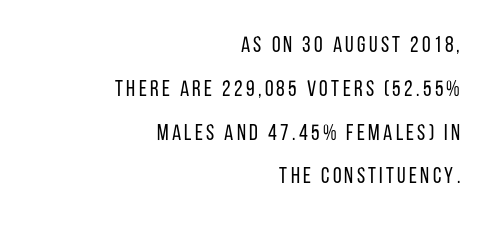
The image shows 22 px text type, upright; set right-aligned, loose line spacing (1.99x), not underlined.
